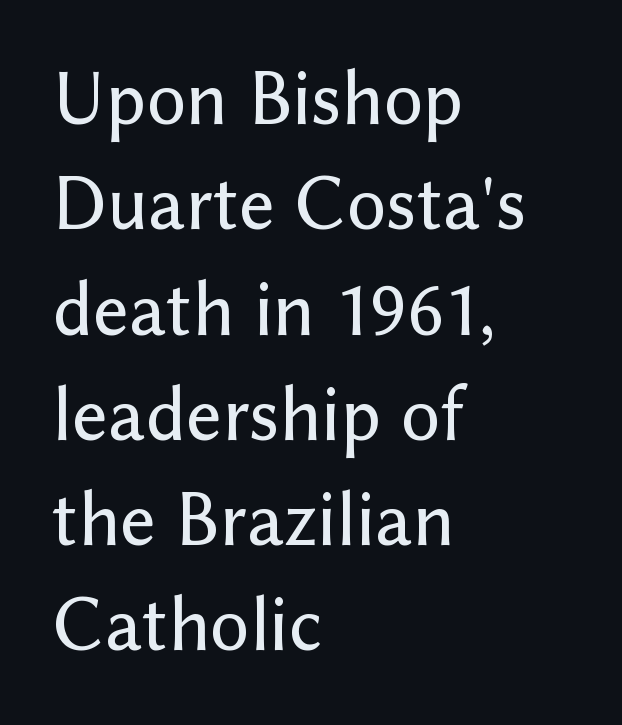
{"serif": "no", "italic": "no", "width": "normal", "stroke_contrast": "low", "x_height": "medium", "monospaced": "no", "underline": "no", "align": "left", "line_spacing": "normal", "line_spacing_ratio": 1.35, "letter_spacing": "normal", "letter_spacing_em": 0.0, "glyph_px": 78}
